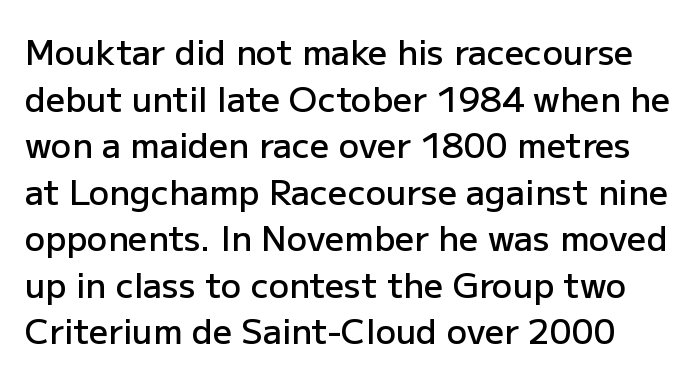
Between one letter and the next there's only the usual sliver of space. It's the straight-up-and-down kind of type. Think of a printed novel: that variable character pitch is what you see here. The glyphs have the mass of a demibold cut, below bold.
